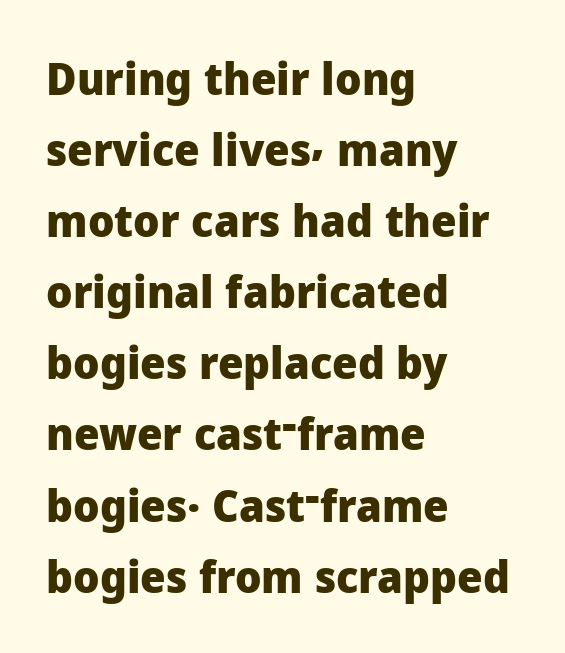
{"serif": "no", "italic": "no", "bold": "yes", "weight": "heavy", "width": "normal", "stroke_contrast": "low", "x_height": "medium", "monospaced": "no", "underline": "no", "align": "left", "line_spacing": "normal", "line_spacing_ratio": 1.58, "letter_spacing": "normal", "letter_spacing_em": 0.0, "glyph_px": 45}
